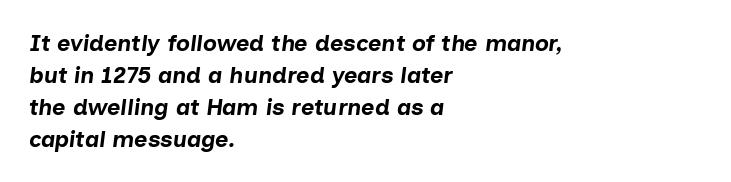
{"italic": "yes", "lean": "right", "slant_degrees": 7, "bold": "yes", "underline": "no", "align": "left", "line_spacing": "normal", "line_spacing_ratio": 1.39, "letter_spacing": "normal", "letter_spacing_em": 0.0, "glyph_px": 23}
